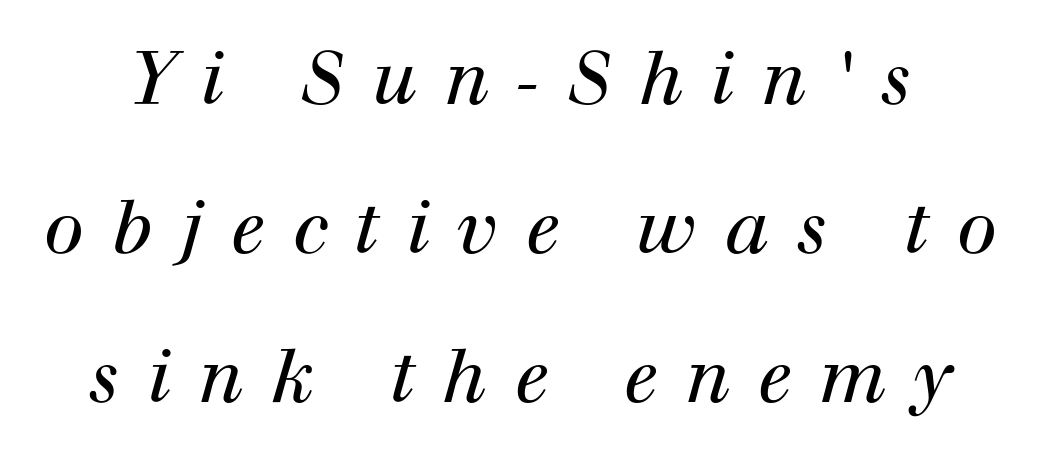
The image shows 73 px regular-weight serif type, italic (leaning right); set loose line spacing (2.04x), unusually wide letter spacing (+0.38 em), not underlined; high stroke contrast and a medium x-height.
